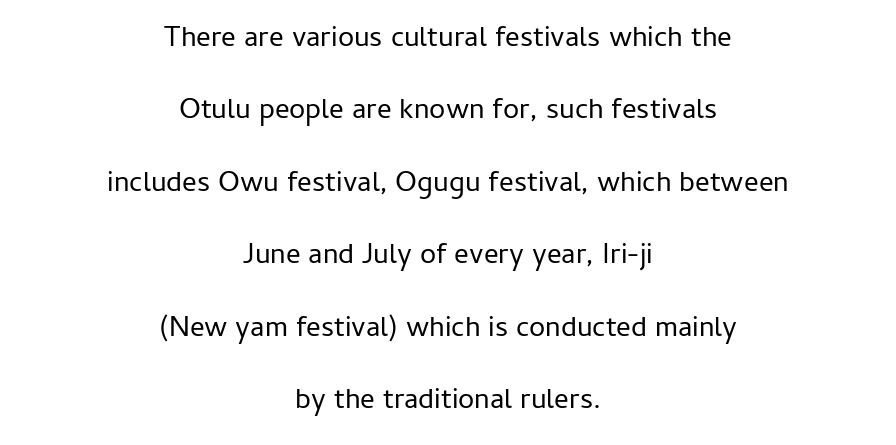
The image shows 29 px regular-weight sans-serif type, upright; set centered, loose line spacing (2.5x), normal letter spacing, not underlined; low stroke contrast and a medium x-height.
